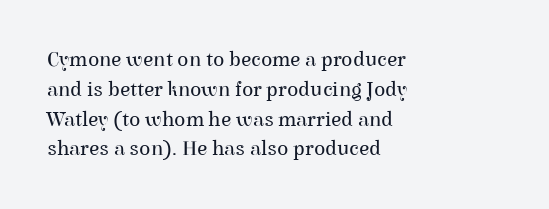
The image shows 21 px text type, upright; set left-aligned, normal line spacing (1.42x), normal letter spacing, not underlined.
